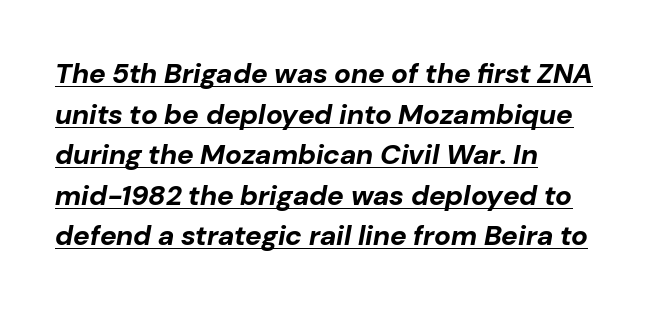
The image shows 28 px bold type, italic (leaning right); set left-aligned, normal line spacing (1.45x), normal letter spacing, underlined; low stroke contrast and a medium x-height.
